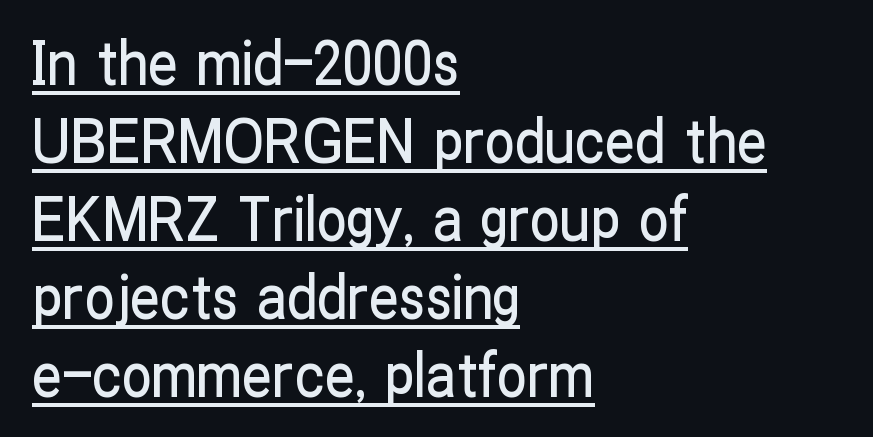
You could call the tracking neutral — neither tight nor loose. The rendering uses natural spacing where letterforms have individual widths. The typeface chosen for these lines omits serifs. The text block is weighted toward the left margin, trailing off unevenly rightward.
